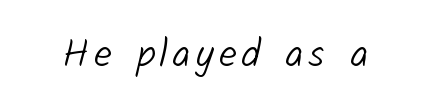
The image shows 40 px light sans-serif type; set not underlined; low stroke contrast and a medium x-height.
